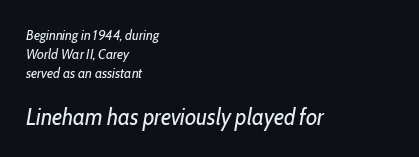
Q: Is the text bold? A: No.
Q: Is the text italic (slanted)? A: Yes, it leans right by about 10 degrees.
Q: Is the text underlined? A: No.
Q: How is the paragraph aligned? A: Left-aligned.
Q: Is the spacing between letters normal or unusually wide? A: Normal.
Q: Is the spacing between lines tight, normal or loose? A: Normal.
Q: Which block of text is set in a larger size, the first (top) or the second (bottom)? A: The second (bottom) one.
